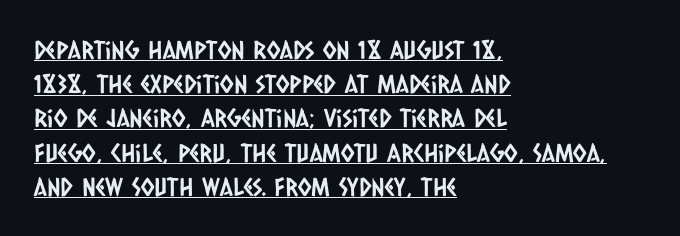
The image shows 25 px text type; set left-aligned, normal line spacing (1.37x), normal letter spacing, underlined.
